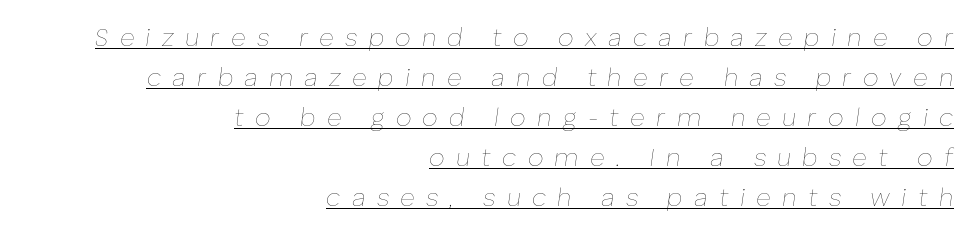
Q: Is the text bold? A: No.
Q: Is the text italic (slanted)? A: Yes, it leans right by about 8 degrees.
Q: Is the text underlined? A: Yes.
Q: How is the paragraph aligned? A: Right-aligned.
Q: Is the spacing between letters normal or unusually wide? A: Unusually wide.
Q: Is the spacing between lines tight, normal or loose? A: Normal.
